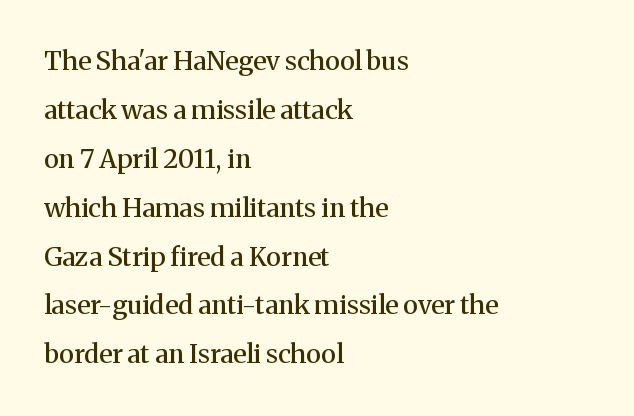
{"italic": "no", "bold": "semi", "underline": "no", "align": "left", "line_spacing_ratio": 1.88, "letter_spacing": "normal", "letter_spacing_em": 0.0, "glyph_px": 26}
